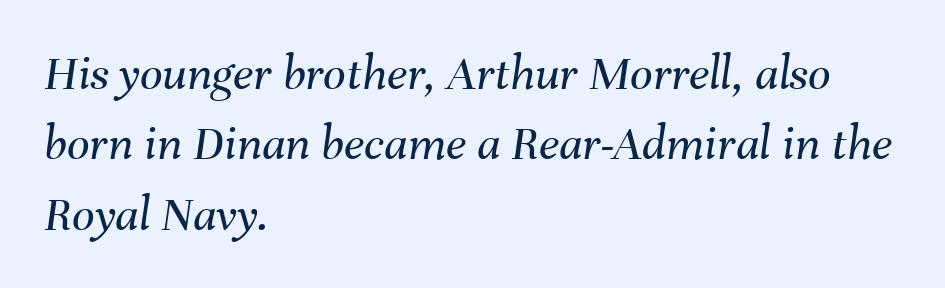
{"italic": "yes", "lean": "right", "slant_degrees": 8, "bold": "no", "weight": "regular", "width": "normal", "stroke_contrast": "medium", "x_height": "medium", "monospaced": "no", "underline": "no", "align": "left", "line_spacing": "normal", "line_spacing_ratio": 1.41, "letter_spacing": "normal", "letter_spacing_em": 0.0, "glyph_px": 50}
